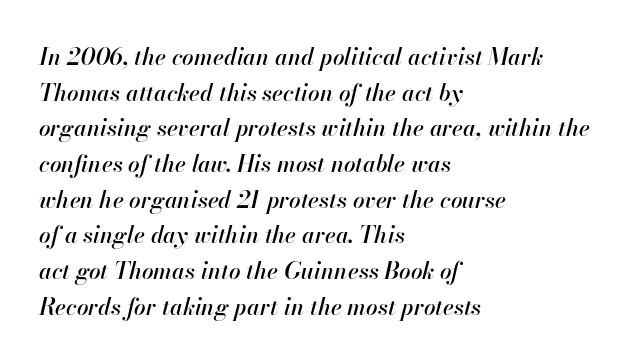
Q: Is the text italic (slanted)? A: Yes, it leans right by about 13 degrees.
Q: Is the text underlined? A: No.
Q: How is the paragraph aligned? A: Left-aligned.
Q: Is the spacing between letters normal or unusually wide? A: Normal.
Q: Is the spacing between lines tight, normal or loose? A: Normal.
